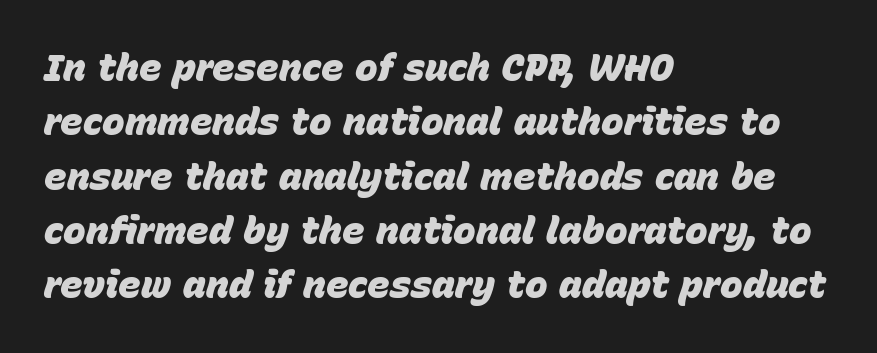
{"italic": "yes", "lean": "right", "slant_degrees": 15, "bold": "yes", "weight": "heavy", "width": "normal", "stroke_contrast": "low", "x_height": "large", "monospaced": "no", "underline": "no", "align": "left", "line_spacing": "normal", "line_spacing_ratio": 1.43, "letter_spacing": "normal", "letter_spacing_em": 0.0, "glyph_px": 38}
